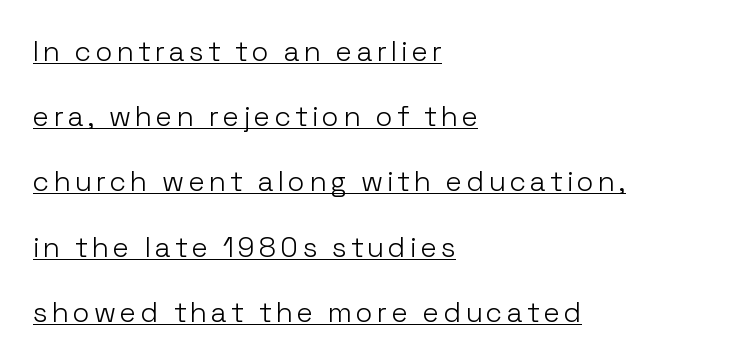
In designer terms, the underline attribute is active on this setting. The lettering stays uniformly vertical, giving the passage a roman look. The weight would be labelled regular, book, light, or lighter still. Summary of vertical rhythm: relaxed, with wide interline spacing. Spacing verdict: proportional, widths tailored to each character.
